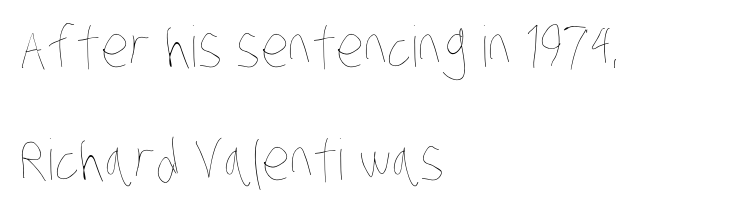
{"bold": "no", "weight": "thin", "width": "condensed", "stroke_contrast": "low", "x_height": "large", "monospaced": "no", "underline": "no", "align": "left", "line_spacing": "loose", "line_spacing_ratio": 2.02, "letter_spacing": "normal", "letter_spacing_em": 0.0, "glyph_px": 56}
